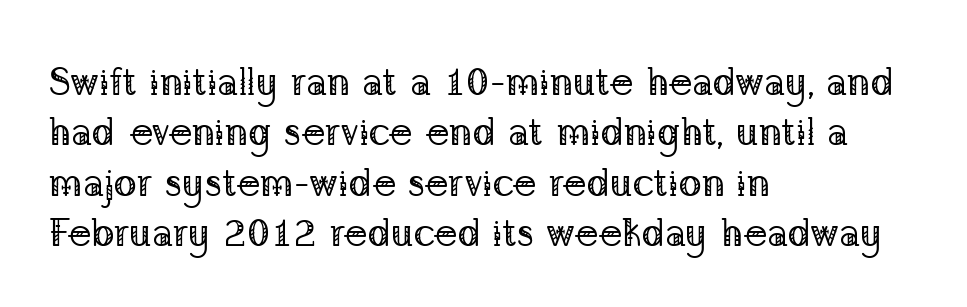
On a weight scale, this lands at 450 or below. Posture: vertical. Letterform terminals end in serifs throughout the passage. The rendering uses a moderate line-height, typical for paragraphs. The letters advance in unequal steps, a hallmark of proportional type.
